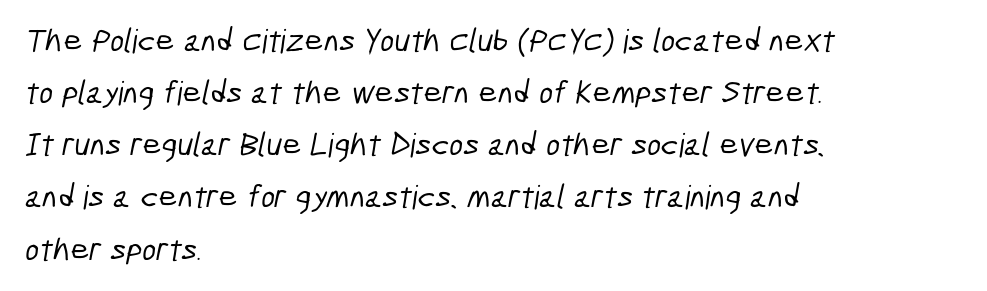
The image shows 33 px condensed sans-serif type; set left-aligned, normal line spacing (1.58x), normal letter spacing, not underlined; low stroke contrast and a medium x-height.
